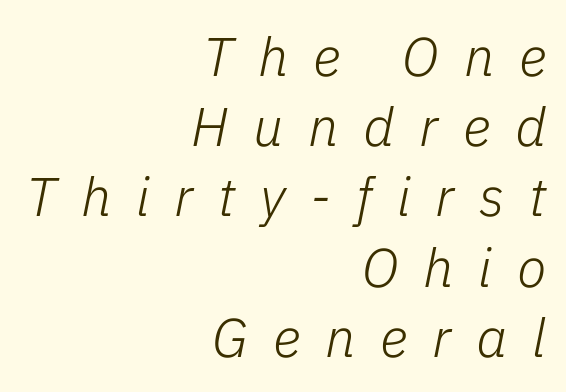
Q: Is the text bold? A: No.
Q: Is the text italic (slanted)? A: Yes, it leans right by about 11 degrees.
Q: Is the text underlined? A: No.
Q: How is the paragraph aligned? A: Right-aligned.
Q: Is the spacing between letters normal or unusually wide? A: Unusually wide.
Q: Is the spacing between lines tight, normal or loose? A: Normal.
Q: Width (condensed, normal, or wide)? A: Normal.
Q: Stroke contrast? A: Low.
Q: x-height? A: Medium.
Q: Monospaced? A: No.
